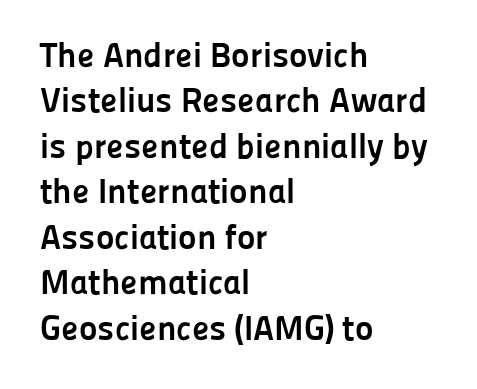
The image shows 35 px semibold sans-serif type, upright; set left-aligned, normal line spacing (1.3x), normal letter spacing, not underlined; low stroke contrast and a medium x-height.
